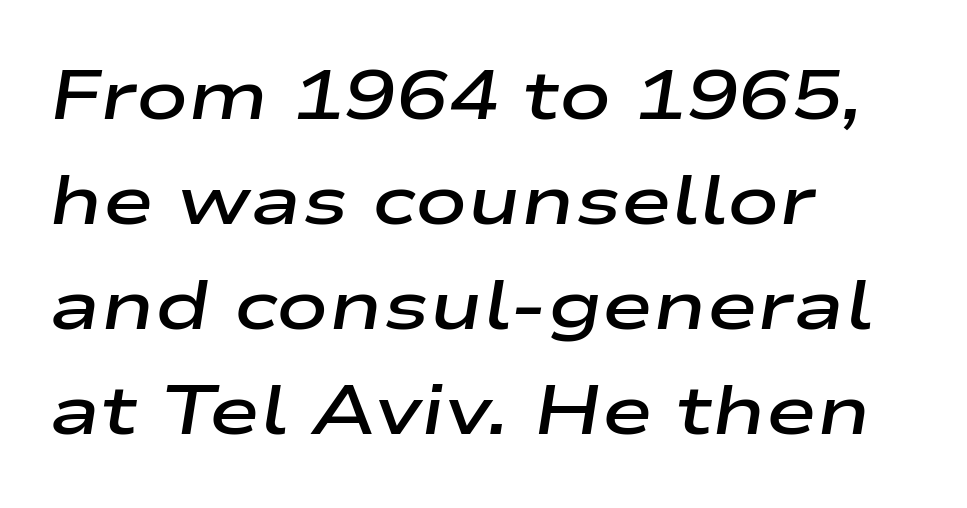
{"italic": "yes", "lean": "right", "slant_degrees": 9, "bold": "semi", "weight": "semibold", "width": "wide", "stroke_contrast": "low", "x_height": "medium", "monospaced": "no", "underline": "no", "align": "left", "line_spacing": "normal", "line_spacing_ratio": 1.52, "letter_spacing": "normal", "letter_spacing_em": 0.0, "glyph_px": 69}
